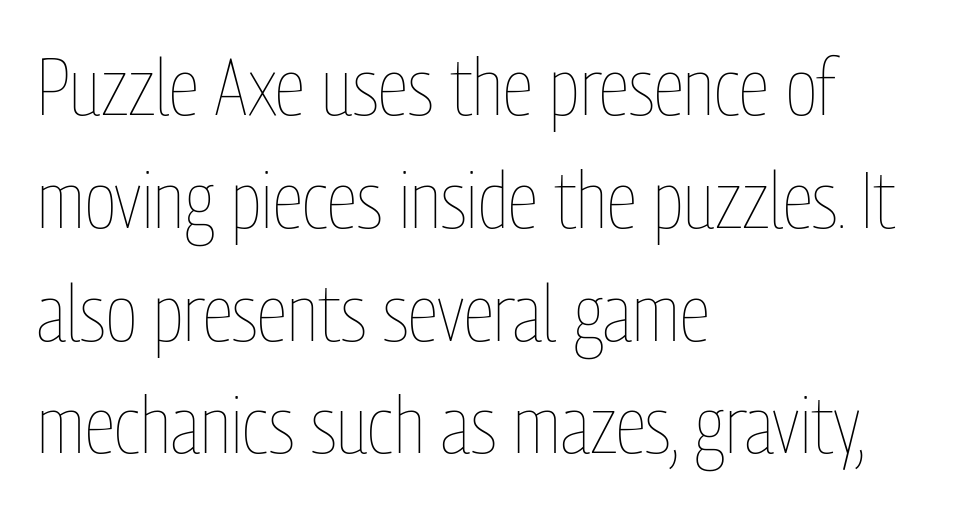
The image shows 80 px thin, condensed type, upright; set left-aligned, normal line spacing (1.41x), normal letter spacing, not underlined; low stroke contrast and a medium x-height.
